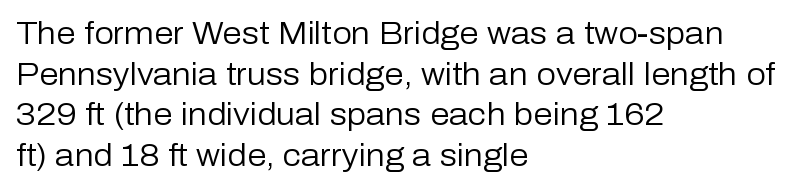
The image shows 31 px regular-weight sans-serif type, upright; set left-aligned, normal line spacing (1.31x), normal letter spacing, not underlined; low stroke contrast and a medium x-height.
